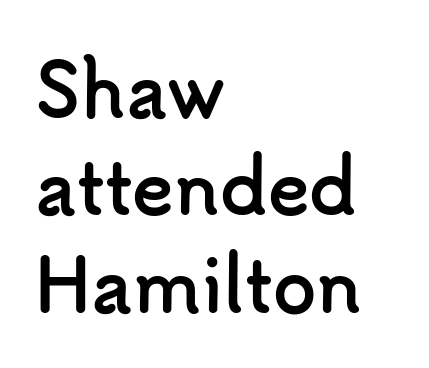
Quick note: not italic, upright. This rendering employs a face without finishing strokes, i.e., a sans-serif. Each new line begins a customary step beneath the previous one. Note the varied advance widths — an 'i' is clearly narrower than an 'm'. This sample uses plain, unmodified letter spacing. Quick note: underline off.
